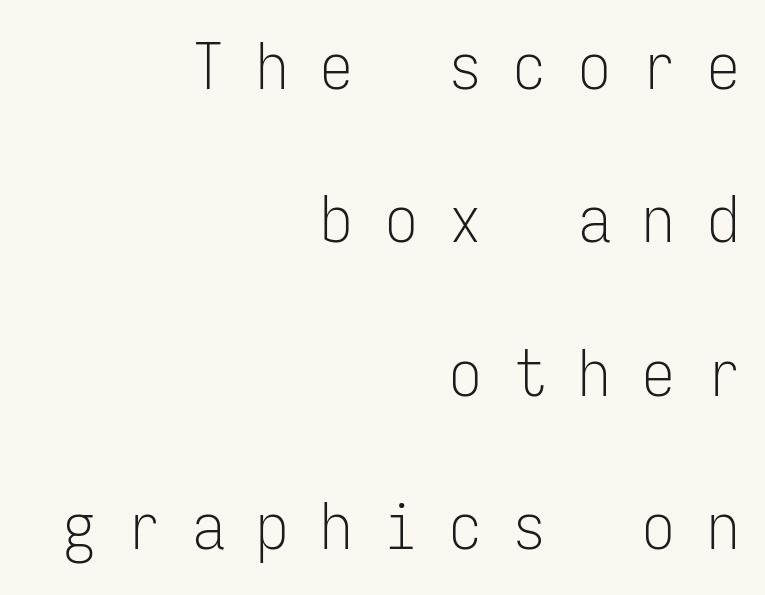
The image shows 65 px light, condensed sans-serif type, upright, monospaced; set right-aligned, loose line spacing (2.36x), unusually wide letter spacing (+0.49 em), not underlined; low stroke contrast and a medium x-height.
